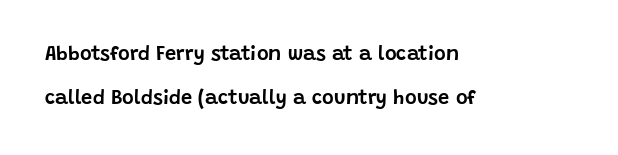
Q: Is the text italic (slanted)? A: No, it is upright.
Q: Is the text underlined? A: No.
Q: How is the paragraph aligned? A: Left-aligned.
Q: Is the spacing between letters normal or unusually wide? A: Normal.
Q: Is the spacing between lines tight, normal or loose? A: Loose.
